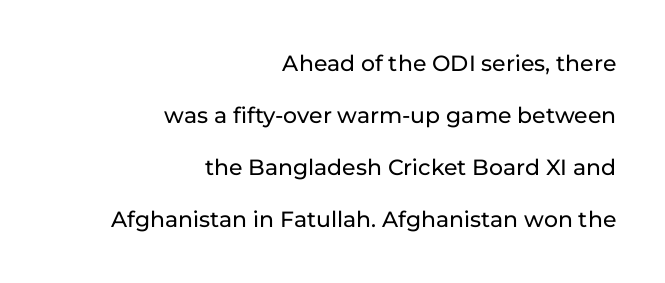
{"italic": "no", "underline": "no", "align": "right", "line_spacing": "loose", "line_spacing_ratio": 2.37, "letter_spacing": "normal", "letter_spacing_em": 0.0, "glyph_px": 22}
